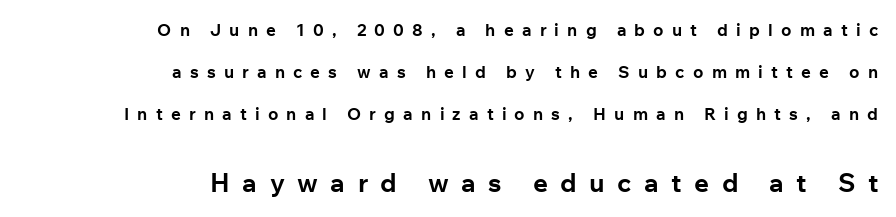
Q: Is the text bold? A: Yes.
Q: Is the text italic (slanted)? A: No, it is upright.
Q: Is the text underlined? A: No.
Q: How is the paragraph aligned? A: Right-aligned.
Q: Is the spacing between letters normal or unusually wide? A: Unusually wide.
Q: Is the spacing between lines tight, normal or loose? A: Loose.
Q: Which block of text is set in a larger size, the first (top) or the second (bottom)? A: The second (bottom) one.
